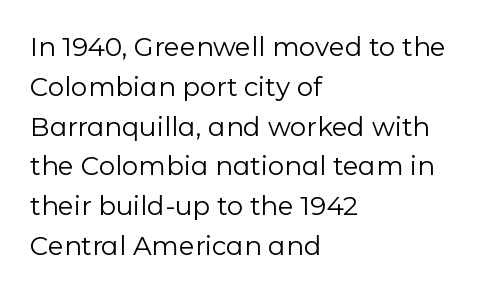
Q: Is the text bold? A: No.
Q: Is the text italic (slanted)? A: No, it is upright.
Q: Is the text underlined? A: No.
Q: How is the paragraph aligned? A: Left-aligned.
Q: Is the spacing between letters normal or unusually wide? A: Normal.
Q: Is the spacing between lines tight, normal or loose? A: Normal.
